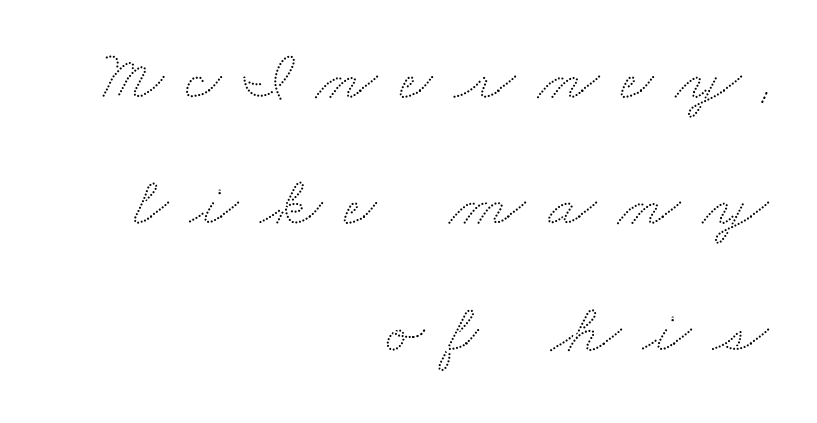
Where is the straight margin? On the right. You could only call the tracking loose — the letters float apart. Any mark beneath the type? The region is blank. These lines are rendered in a variable-pitch font.
